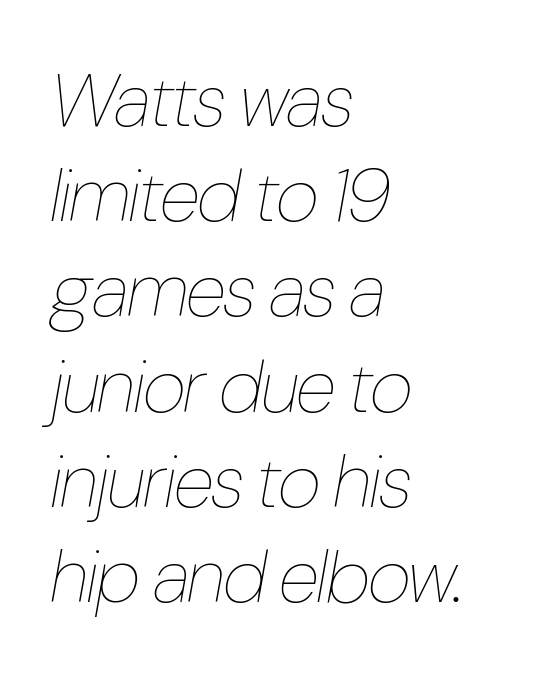
{"italic": "yes", "lean": "right", "slant_degrees": 10, "bold": "no", "weight": "thin", "width": "condensed", "stroke_contrast": "low", "x_height": "medium", "monospaced": "no", "underline": "no", "align": "left", "line_spacing": "normal", "line_spacing_ratio": 1.27, "letter_spacing": "normal", "letter_spacing_em": 0.0, "glyph_px": 75}
